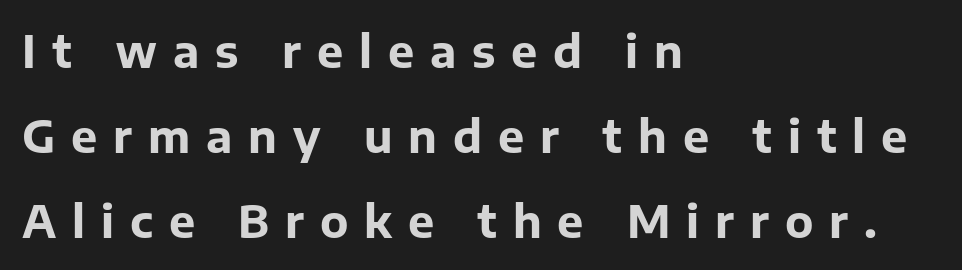
Q: Is the text bold? A: Yes.
Q: Is the text italic (slanted)? A: No, it is upright.
Q: Is the typeface a serif or a sans-serif typeface? A: Sans-serif.
Q: Is the text underlined? A: No.
Q: How is the paragraph aligned? A: Left-aligned.
Q: Is the spacing between letters normal or unusually wide? A: Unusually wide.
Q: Is the spacing between lines tight, normal or loose? A: Loose.
Q: Width (condensed, normal, or wide)? A: Normal.
Q: Stroke contrast? A: Low.
Q: x-height? A: Medium.
Q: Monospaced? A: No.
